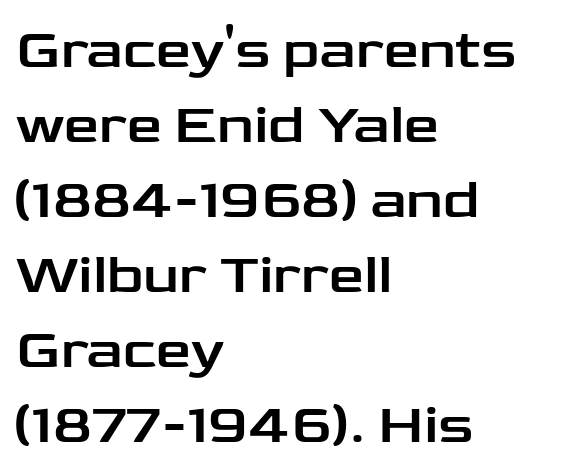
{"serif": "no", "italic": "no", "width": "wide", "stroke_contrast": "low", "x_height": "medium", "monospaced": "no", "underline": "no", "align": "left", "line_spacing": "normal", "line_spacing_ratio": 1.34, "letter_spacing": "normal", "letter_spacing_em": 0.0, "glyph_px": 56}
